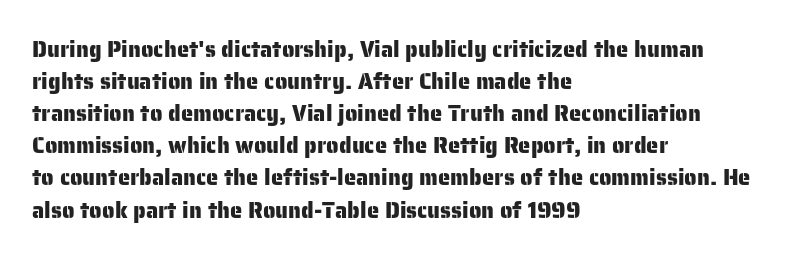
These lines were composed using upright roman letters. If you drew a ruler down the left edge, every line would touch it. In terms of leading, this rendering sits right in the middle. These lines keep a tight, regular rhythm from letter to letter. The glyphs are unaccompanied by any horizontal stroke below them.
